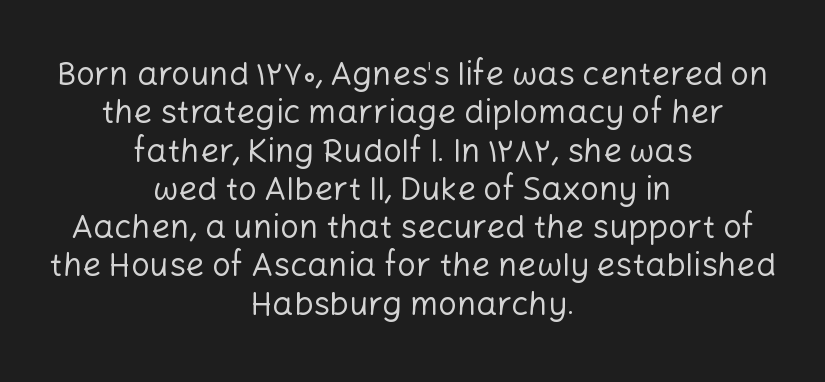
The image shows 33 px regular-weight sans-serif type, upright; set centered, line spacing 1.16x, normal letter spacing, not underlined; low stroke contrast and a medium x-height.
